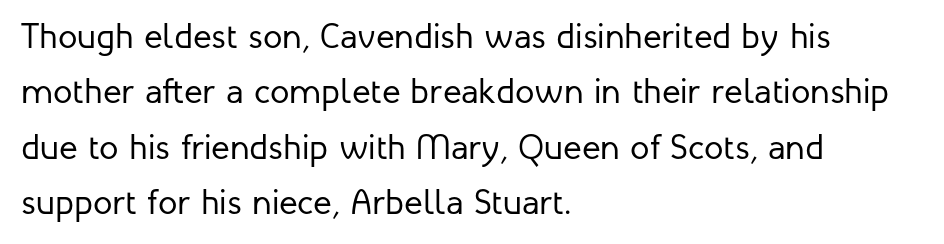
The letters stand straight up with perfectly vertical stems. A classic flush-left, rag-right setting is used for this passage. The passage shown is typed in a proportional face where columns would drift. Nothing sits at the stroke ends, so this counts as sans-serif. Decoration check: the copy has no underline.
